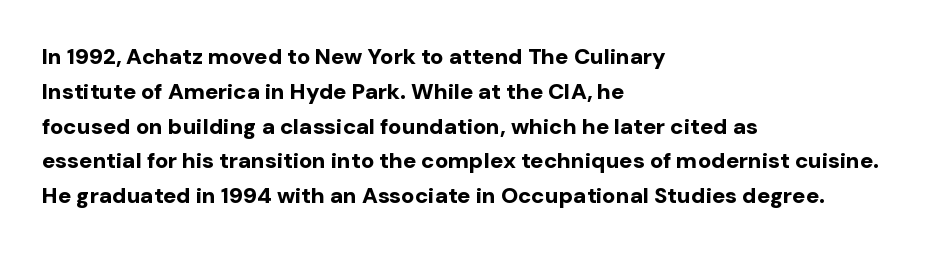
Q: Is the text bold? A: Yes.
Q: Is the text italic (slanted)? A: No, it is upright.
Q: Is the text underlined? A: No.
Q: How is the paragraph aligned? A: Left-aligned.
Q: Is the spacing between letters normal or unusually wide? A: Normal.
Q: Is the spacing between lines tight, normal or loose? A: Normal.
